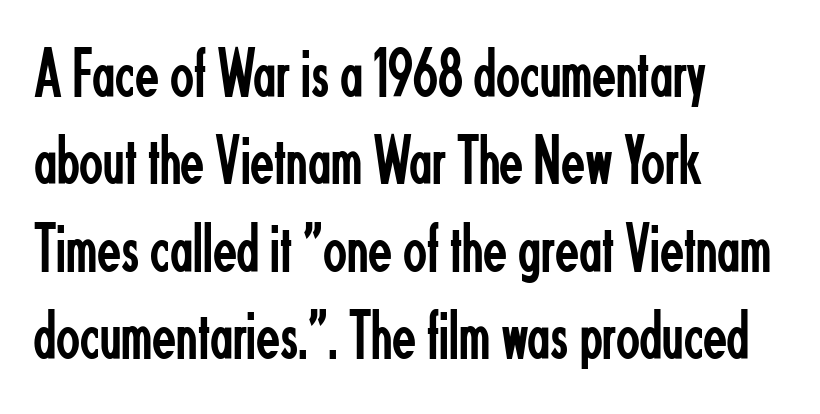
The image shows 70 px regular-weight, condensed sans-serif type, upright; set left-aligned, normal line spacing (1.25x), normal letter spacing, not underlined; low stroke contrast and a small x-height.
